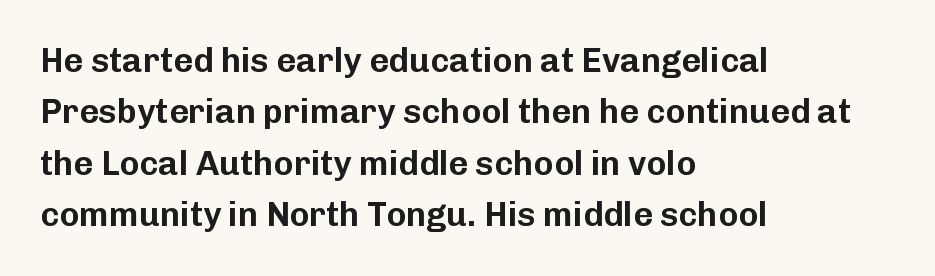
{"serif": "no", "italic": "no", "width": "normal", "stroke_contrast": "low", "x_height": "medium", "monospaced": "no", "underline": "no", "align": "left", "line_spacing": "normal", "line_spacing_ratio": 1.51, "letter_spacing": "normal", "letter_spacing_em": 0.0, "glyph_px": 34}
